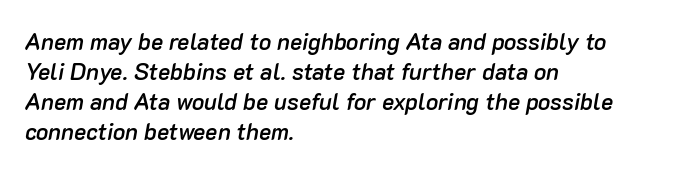
Q: Is the text bold? A: Semi-bold.
Q: Is the text italic (slanted)? A: Yes, it leans right by about 10 degrees.
Q: Is the text underlined? A: No.
Q: How is the paragraph aligned? A: Left-aligned.
Q: Is the spacing between letters normal or unusually wide? A: Normal.
Q: Is the spacing between lines tight, normal or loose? A: Normal.
